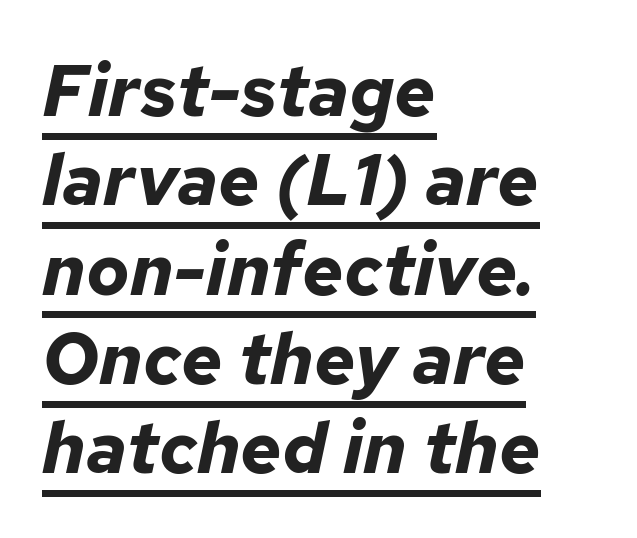
{"italic": "yes", "lean": "right", "slant_degrees": 12, "bold": "yes", "weight": "bold", "width": "normal", "stroke_contrast": "low", "x_height": "medium", "monospaced": "no", "underline": "yes", "align": "left", "line_spacing_ratio": 1.24, "letter_spacing": "normal", "letter_spacing_em": 0.0, "glyph_px": 72}
